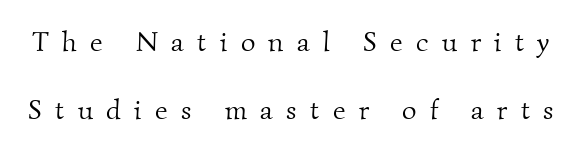
The image shows 28 px light serif type; set loose line spacing (2.43x), unusually wide letter spacing (+0.48 em), not underlined; medium stroke contrast and a small x-height.
